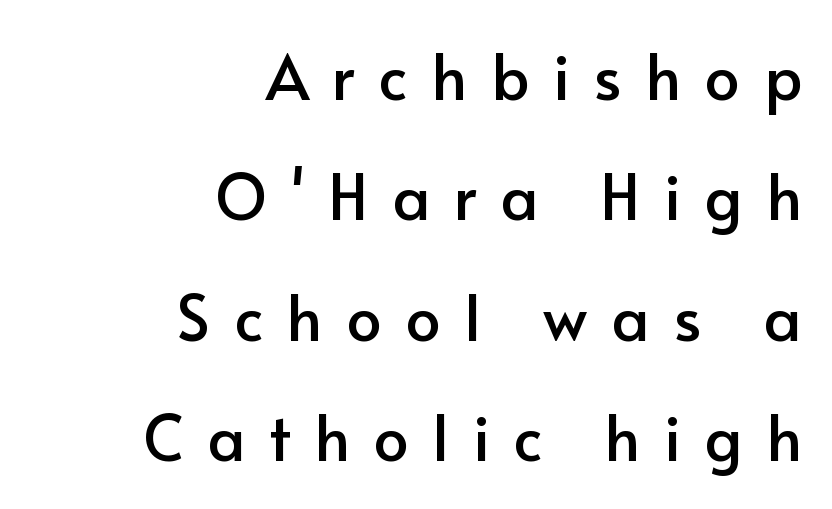
{"serif": "no", "italic": "no", "width": "normal", "stroke_contrast": "low", "x_height": "small", "monospaced": "no", "underline": "no", "align": "right", "line_spacing": "loose", "line_spacing_ratio": 1.91, "letter_spacing": "wide", "letter_spacing_em": 0.37, "glyph_px": 63}
